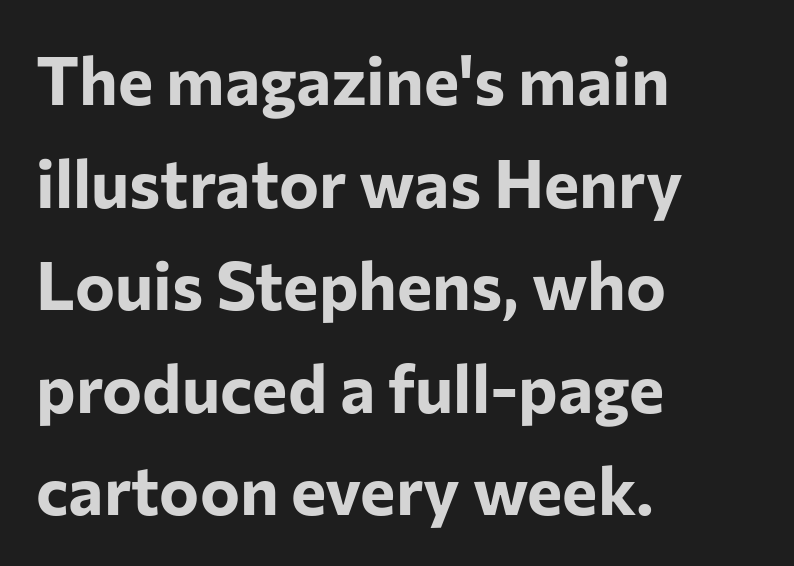
Q: Is the text bold? A: Yes.
Q: Is the text italic (slanted)? A: No, it is upright.
Q: Is the typeface a serif or a sans-serif typeface? A: Sans-serif.
Q: Is the text underlined? A: No.
Q: How is the paragraph aligned? A: Left-aligned.
Q: Is the spacing between letters normal or unusually wide? A: Normal.
Q: Is the spacing between lines tight, normal or loose? A: Normal.
Q: Width (condensed, normal, or wide)? A: Normal.
Q: Stroke contrast? A: Low.
Q: x-height? A: Medium.
Q: Monospaced? A: No.
